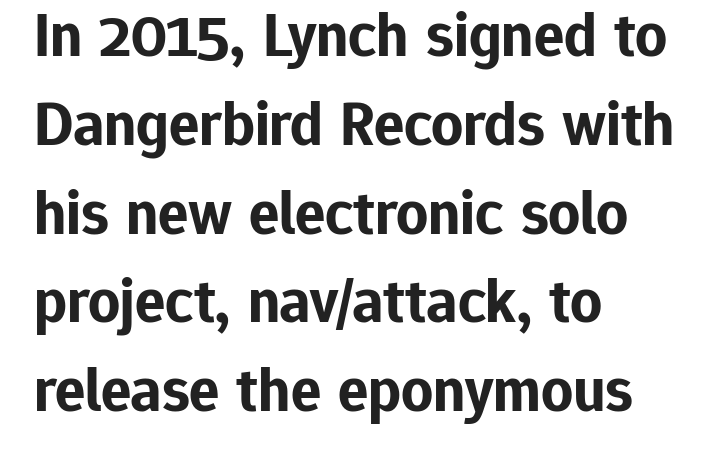
{"serif": "no", "italic": "no", "bold": "yes", "weight": "bold", "width": "normal", "stroke_contrast": "low", "x_height": "medium", "monospaced": "no", "underline": "no", "align": "left", "line_spacing": "normal", "line_spacing_ratio": 1.41, "letter_spacing": "normal", "letter_spacing_em": 0.0, "glyph_px": 63}
